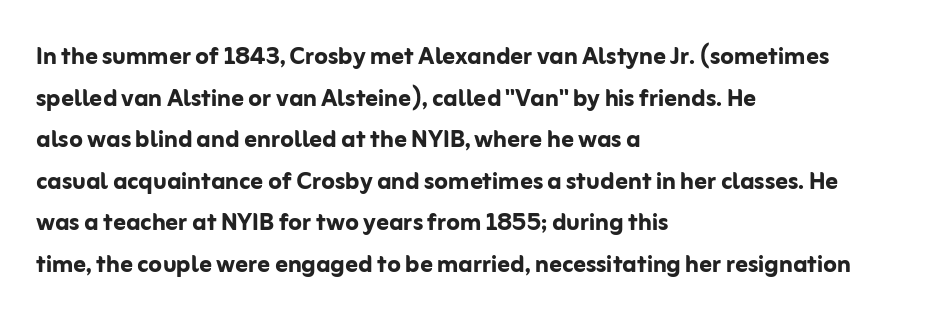
The image shows 31 px semibold sans-serif type, upright; set left-aligned, normal line spacing (1.34x), normal letter spacing, not underlined; low stroke contrast and a medium x-height.
